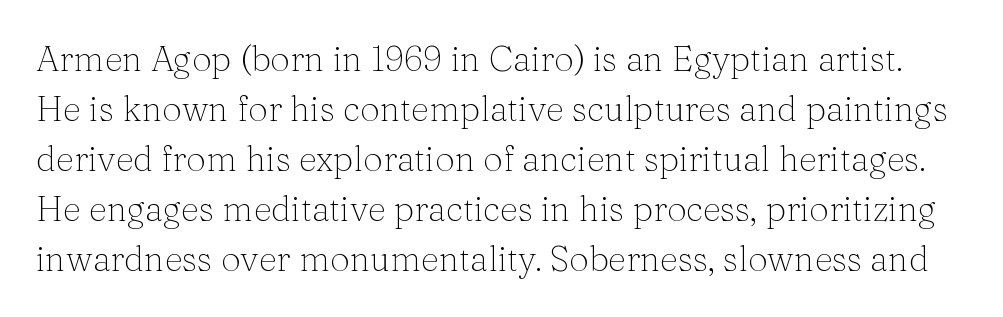
The image shows 35 px light serif type, upright; set normal line spacing (1.43x), normal letter spacing, not underlined; medium stroke contrast and a medium x-height.
